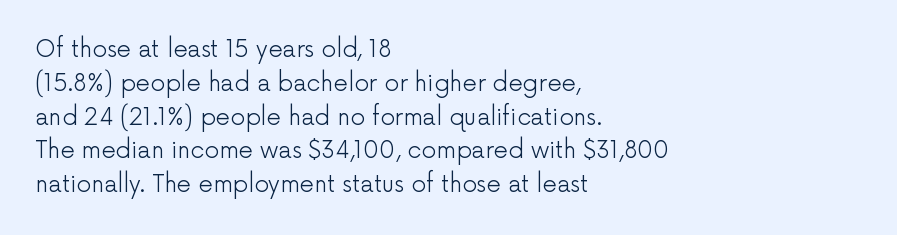
{"italic": "no", "bold": "no", "underline": "no", "align": "left", "line_spacing": "normal", "line_spacing_ratio": 1.47, "letter_spacing": "normal", "letter_spacing_em": 0.0, "glyph_px": 23}
